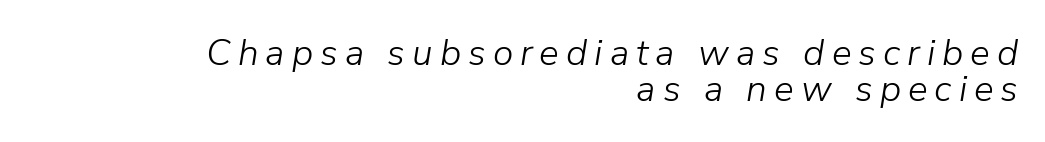
{"italic": "yes", "lean": "right", "slant_degrees": 9, "bold": "no", "weight": "light", "width": "normal", "stroke_contrast": "low", "x_height": "medium", "monospaced": "no", "underline": "no", "align": "right", "line_spacing": "tight", "line_spacing_ratio": 0.97, "glyph_px": 37}
